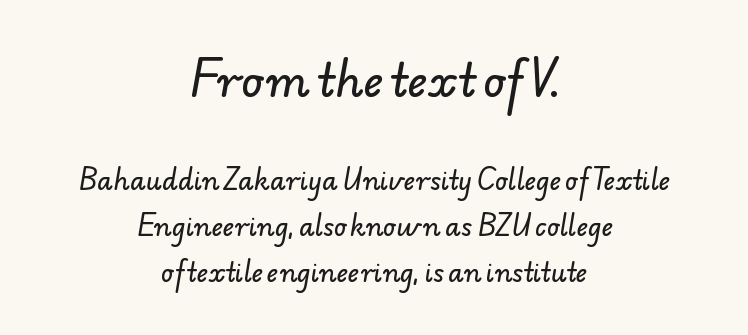
The image shows 44 px sans-serif type; set centered, line spacing 1.85x, normal letter spacing, not underlined; the first (top) block is 1.76x larger; low stroke contrast and a small x-height.
